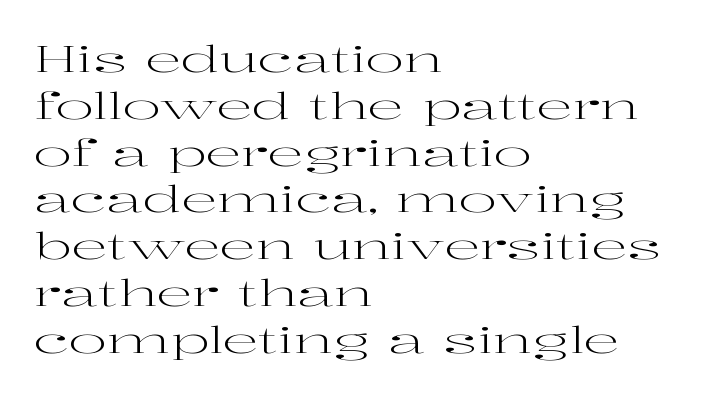
The image shows 36 px regular-weight, wide serif type, upright; set left-aligned, normal line spacing (1.3x), normal letter spacing, not underlined; high stroke contrast and a medium x-height.
